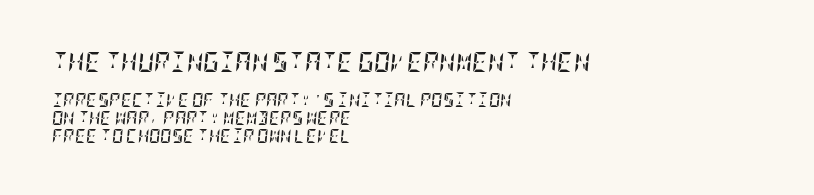
{"italic": "yes", "lean": "right", "slant_degrees": 5, "bold": "yes", "underline": "no", "align": "left", "line_spacing": "normal", "line_spacing_ratio": 1.27, "letter_spacing": "normal", "letter_spacing_em": 0.0, "larger_block": "first", "size_ratio": 1.43, "glyph_px": 20}
